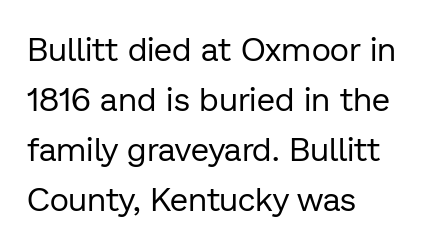
Q: Is the text bold? A: No.
Q: Is the text italic (slanted)? A: No, it is upright.
Q: Is the typeface a serif or a sans-serif typeface? A: Sans-serif.
Q: Is the text underlined? A: No.
Q: How is the paragraph aligned? A: Left-aligned.
Q: Is the spacing between letters normal or unusually wide? A: Normal.
Q: Is the spacing between lines tight, normal or loose? A: Normal.
Q: Width (condensed, normal, or wide)? A: Normal.
Q: Stroke contrast? A: Low.
Q: x-height? A: Medium.
Q: Monospaced? A: No.
